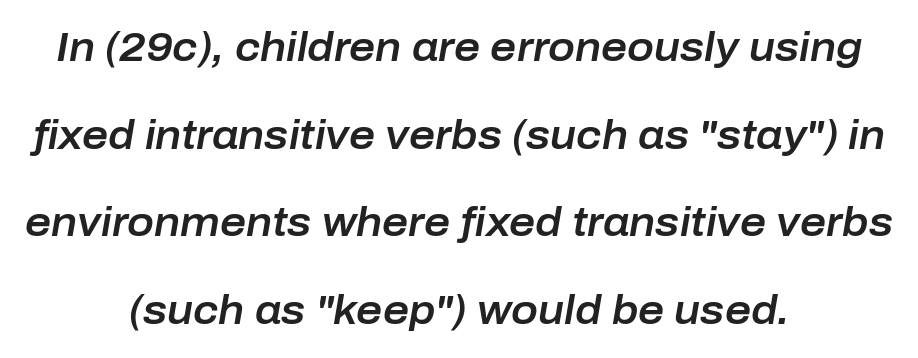
{"italic": "yes", "lean": "right", "slant_degrees": 10, "width": "normal", "stroke_contrast": "low", "x_height": "medium", "monospaced": "no", "underline": "no", "align": "center", "line_spacing": "loose", "line_spacing_ratio": 2.19, "letter_spacing": "normal", "letter_spacing_em": 0.0, "glyph_px": 40}
